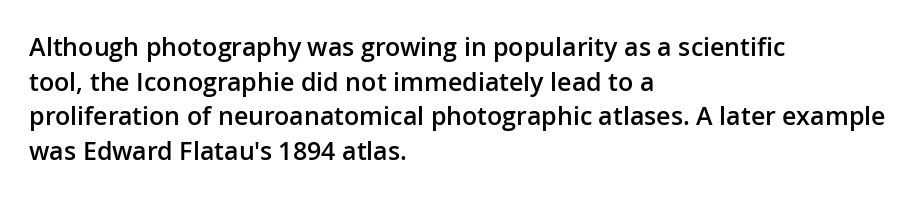
Q: Is the text bold? A: Semi-bold.
Q: Is the text italic (slanted)? A: No, it is upright.
Q: Is the text underlined? A: No.
Q: How is the paragraph aligned? A: Left-aligned.
Q: Is the spacing between letters normal or unusually wide? A: Normal.
Q: Is the spacing between lines tight, normal or loose? A: Normal.
